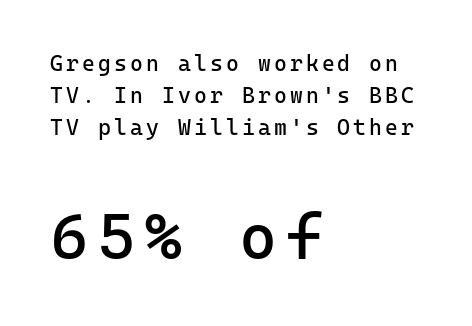
{"serif": "no", "italic": "no", "bold": "no", "weight": "regular", "width": "normal", "stroke_contrast": "low", "x_height": "medium", "underline": "no", "align": "left", "line_spacing": "normal", "line_spacing_ratio": 1.46, "larger_block": "second", "size_ratio": 2.95, "glyph_px": 65}
